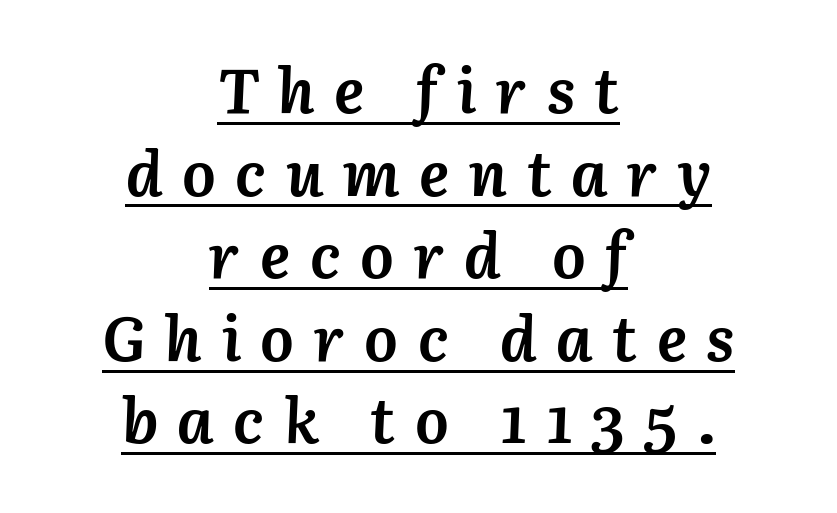
Q: Is the text bold? A: Yes.
Q: Is the text italic (slanted)? A: Yes, it leans right by about 3 degrees.
Q: Is the text underlined? A: Yes.
Q: How is the paragraph aligned? A: Centered.
Q: Is the spacing between letters normal or unusually wide? A: Unusually wide.
Q: Is the spacing between lines tight, normal or loose? A: Normal.
Q: Width (condensed, normal, or wide)? A: Normal.
Q: Stroke contrast? A: Medium.
Q: x-height? A: Medium.
Q: Monospaced? A: No.
